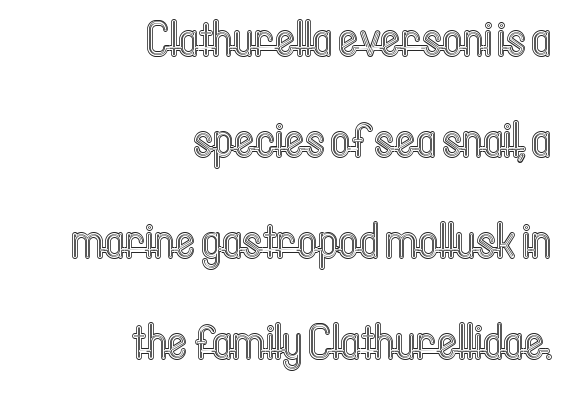
{"italic": "no", "width": "condensed", "x_height": "medium", "monospaced": "no", "underline": "no", "align": "right", "line_spacing": "loose", "line_spacing_ratio": 2.06, "letter_spacing": "normal", "letter_spacing_em": 0.0, "glyph_px": 49}
